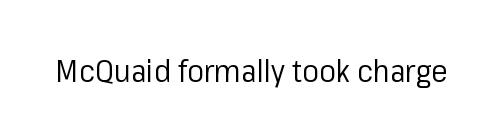
Varying glyph widths throughout — classic text-font behaviour. This sample uses plain, unmodified letter spacing. Nobody drew a line under any word here. Summary of weight: not heavy and not bold.
